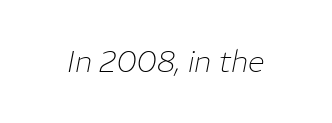
{"italic": "yes", "lean": "right", "slant_degrees": 11, "bold": "no", "weight": "thin", "width": "normal", "stroke_contrast": "low", "x_height": "medium", "monospaced": "no", "underline": "no", "letter_spacing": "normal", "letter_spacing_em": 0.0, "glyph_px": 30}
